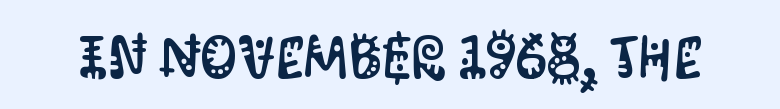
{"serif": "no", "italic": "no", "width": "condensed", "stroke_contrast": "medium", "x_height": "large", "monospaced": "no", "underline": "no", "letter_spacing": "normal", "letter_spacing_em": 0.0, "glyph_px": 59}
